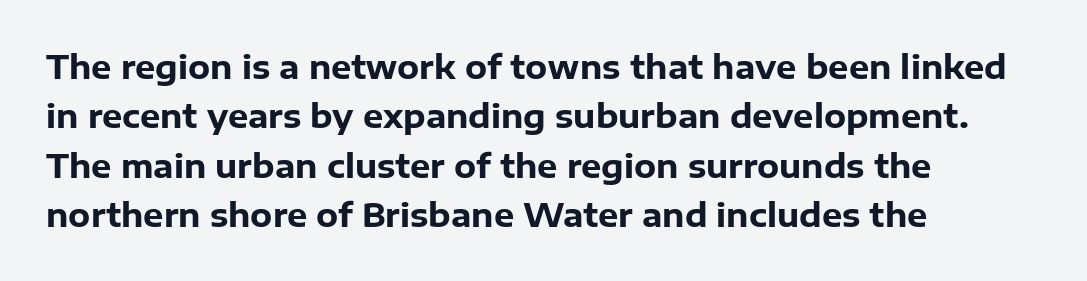
The image shows 32 px heavy sans-serif type, upright; set left-aligned, normal line spacing (1.54x), normal letter spacing, not underlined; low stroke contrast and a medium x-height.
